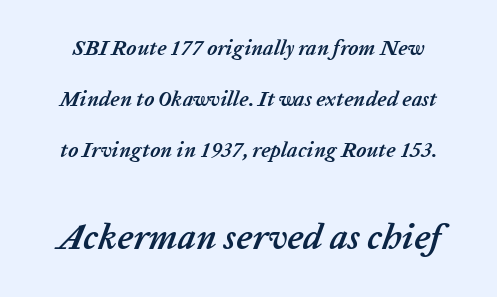
Vertical spacing — loose. The gap between lines stays unmarked. Here the designer chose a conventional face with non-uniform glyph widths. The passage shown begins with its smaller block and ends with its larger one.
